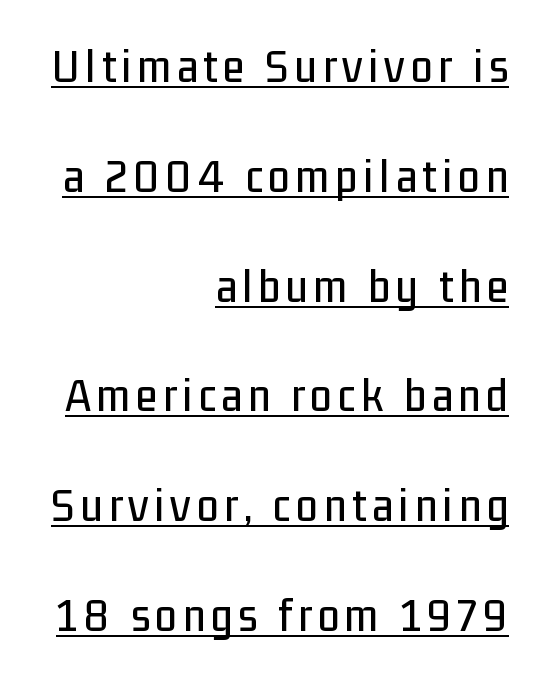
Q: Is the text italic (slanted)? A: No, it is upright.
Q: Is the typeface a serif or a sans-serif typeface? A: Sans-serif.
Q: Is the text underlined? A: Yes.
Q: How is the paragraph aligned? A: Right-aligned.
Q: Is the spacing between lines tight, normal or loose? A: Loose.
Q: Width (condensed, normal, or wide)? A: Condensed.
Q: Stroke contrast? A: Low.
Q: x-height? A: Medium.
Q: Monospaced? A: No.
